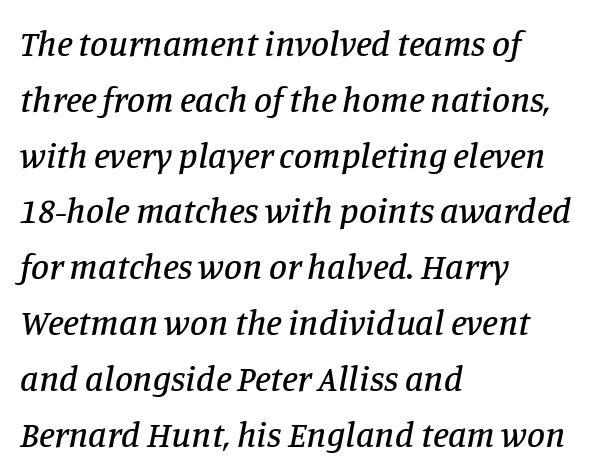
A typesetter would call this proportional, since set widths differ per character. Quick note: underline off. These lines keep a tight, regular rhythm from letter to letter. Italic? Definitely — the glyphs are oblique. The letters carry serifs — small finishing strokes at the ends of their stems. Leading: standard.
